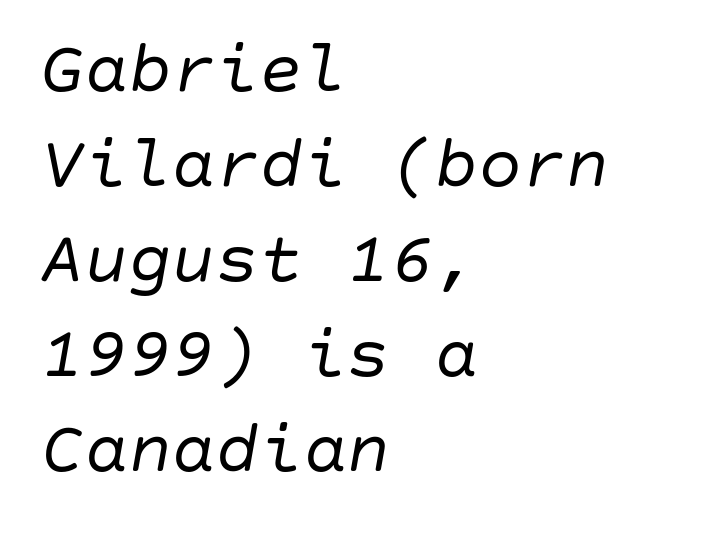
Q: Is the text bold? A: No.
Q: Is the text italic (slanted)? A: Yes, it leans right by about 10 degrees.
Q: Is the text underlined? A: No.
Q: How is the paragraph aligned? A: Left-aligned.
Q: Is the spacing between letters normal or unusually wide? A: Normal.
Q: Is the spacing between lines tight, normal or loose? A: Normal.
Q: Width (condensed, normal, or wide)? A: Normal.
Q: Stroke contrast? A: Low.
Q: x-height? A: Large.
